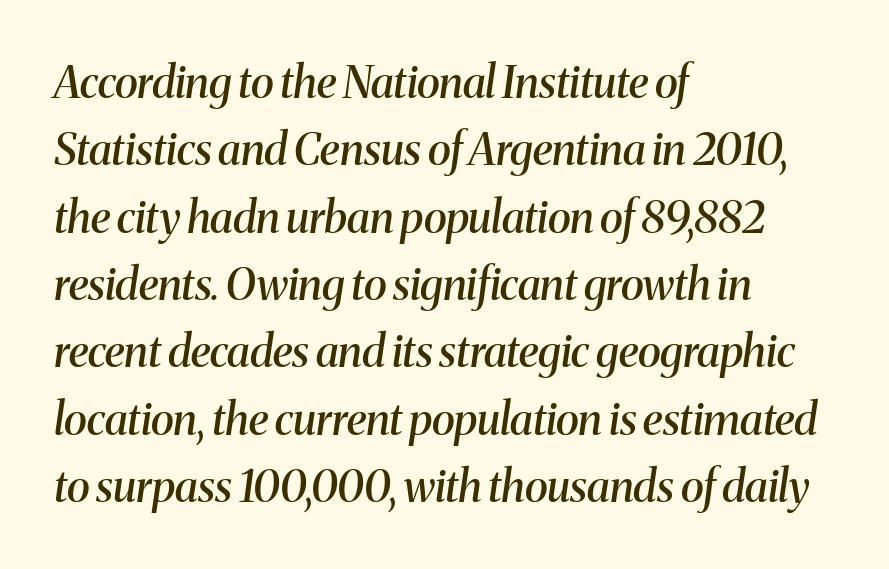
Observe the ordinary spacing: letters are neighbours, not strangers. I'd describe the lettering as semibold — firm but not a full bold. Note the varied advance widths — an 'i' is clearly narrower than an 'm'. Descenders are the only things crossing below the line. Small tapered or slab feet sit at the stroke ends, so this counts as serif. What's the leading like? Ordinary, nothing unusual.
